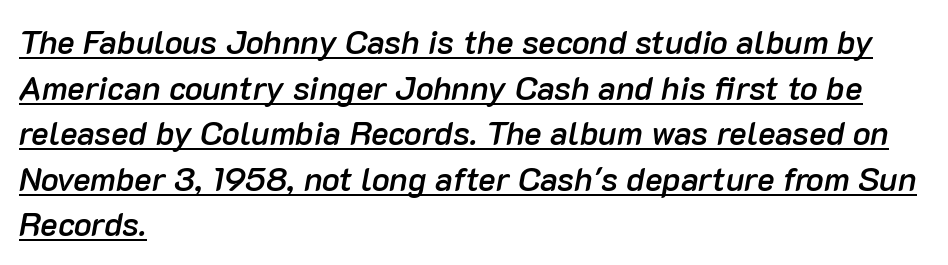
Q: Is the text bold? A: Semi-bold.
Q: Is the text italic (slanted)? A: Yes, it leans right by about 10 degrees.
Q: Is the text underlined? A: Yes.
Q: How is the paragraph aligned? A: Left-aligned.
Q: Is the spacing between letters normal or unusually wide? A: Normal.
Q: Is the spacing between lines tight, normal or loose? A: Normal.
Q: Width (condensed, normal, or wide)? A: Normal.
Q: Stroke contrast? A: Low.
Q: x-height? A: Medium.
Q: Monospaced? A: No.
